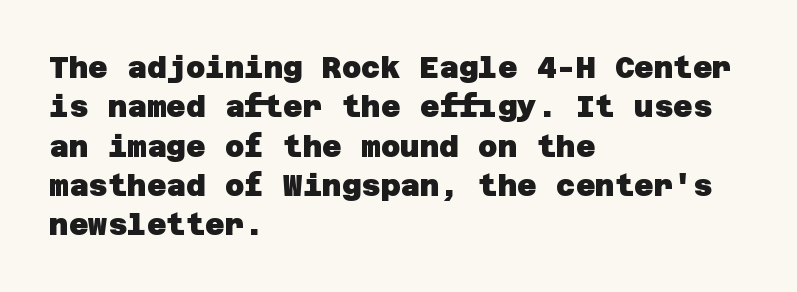
Q: Is the text bold? A: Yes.
Q: Is the typeface a serif or a sans-serif typeface? A: Sans-serif.
Q: Is the text underlined? A: No.
Q: How is the paragraph aligned? A: Left-aligned.
Q: Is the spacing between letters normal or unusually wide? A: Normal.
Q: Is the spacing between lines tight, normal or loose? A: Normal.
Q: Width (condensed, normal, or wide)? A: Normal.
Q: Stroke contrast? A: Low.
Q: x-height? A: Large.
